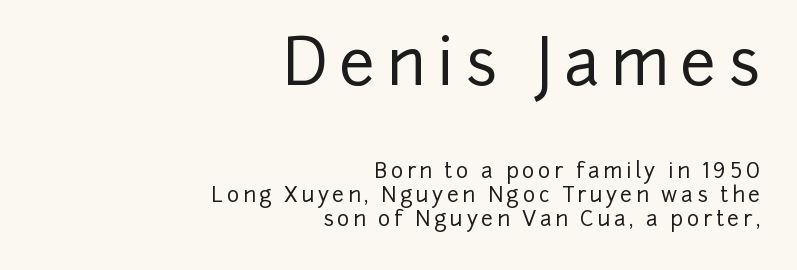
{"serif": "no", "italic": "no", "width": "normal", "stroke_contrast": "low", "x_height": "medium", "monospaced": "no", "underline": "no", "align": "right", "line_spacing": "tight", "line_spacing_ratio": 1.15, "larger_block": "first", "size_ratio": 3.05, "glyph_px": 64}
